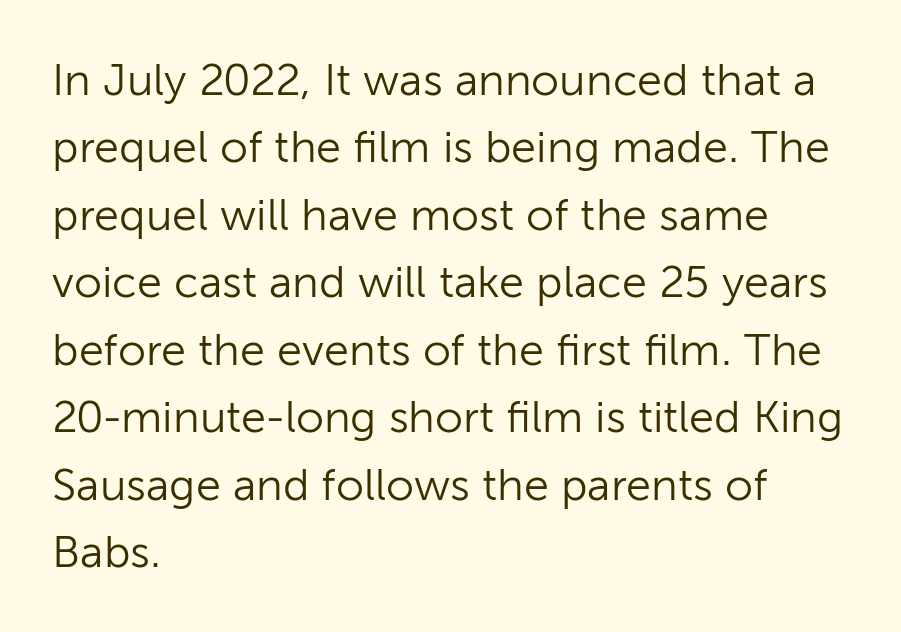
The image shows 45 px light sans-serif type, upright; set left-aligned, normal line spacing (1.5x), normal letter spacing, not underlined; low stroke contrast and a medium x-height.
